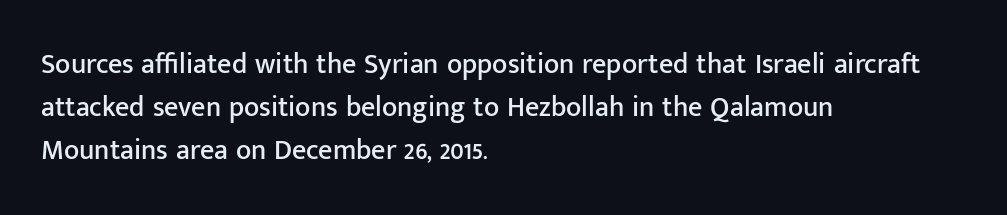
The image shows 28 px sans-serif type, upright; set left-aligned, normal line spacing (1.53x), normal letter spacing, not underlined; low stroke contrast and a medium x-height.
